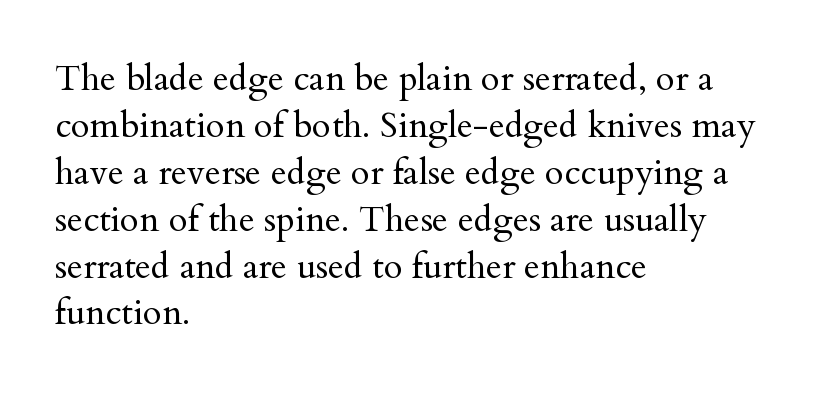
The image shows 35 px regular-weight serif type, upright; set left-aligned, normal line spacing (1.34x), normal letter spacing, not underlined; medium stroke contrast and a small x-height.
